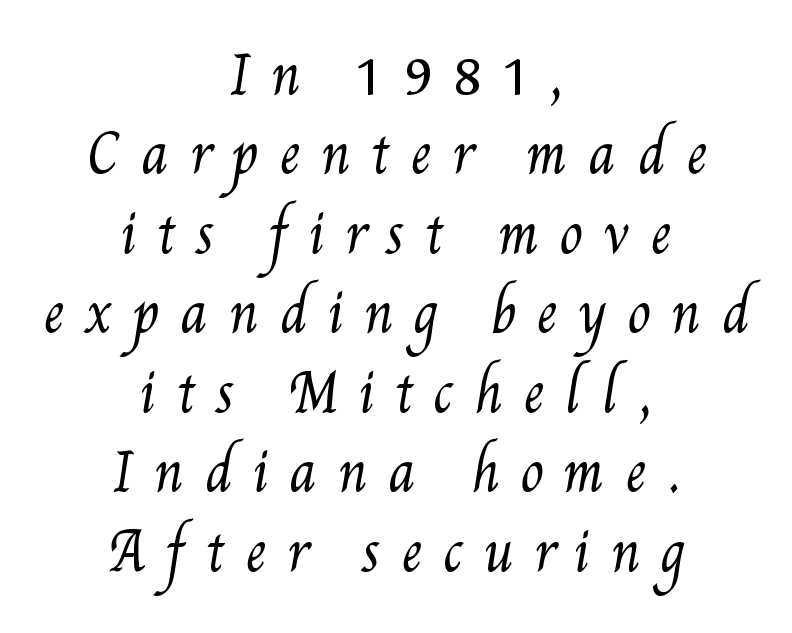
The image shows 53 px regular-weight, condensed type; set centered, normal line spacing (1.5x), unusually wide letter spacing (+0.38 em), not underlined; medium stroke contrast and a small x-height.
